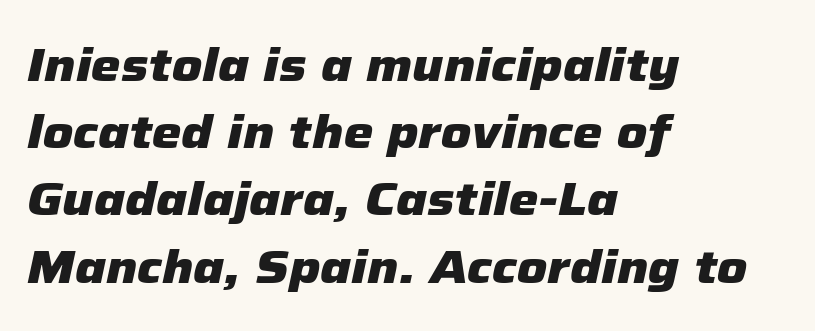
{"italic": "yes", "lean": "right", "slant_degrees": 12, "bold": "yes", "weight": "heavy", "width": "normal", "stroke_contrast": "low", "x_height": "medium", "monospaced": "no", "underline": "no", "align": "left", "line_spacing": "normal", "line_spacing_ratio": 1.43, "letter_spacing": "normal", "letter_spacing_em": 0.0, "glyph_px": 47}
